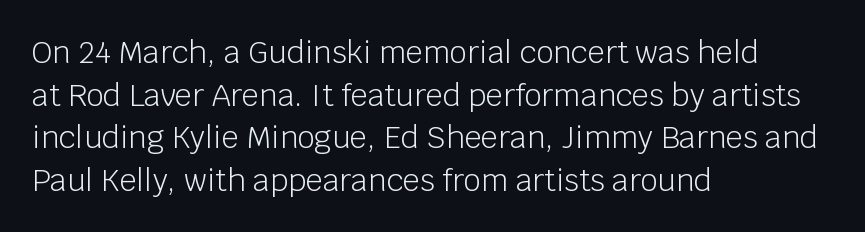
The image shows 30 px light sans-serif type, upright; set left-aligned, normal line spacing (1.42x), normal letter spacing, not underlined; low stroke contrast and a large x-height.
